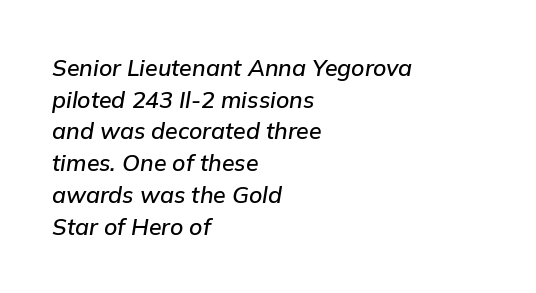
Q: Is the text italic (slanted)? A: Yes, it leans right by about 9 degrees.
Q: Is the text underlined? A: No.
Q: How is the paragraph aligned? A: Left-aligned.
Q: Is the spacing between letters normal or unusually wide? A: Normal.
Q: Is the spacing between lines tight, normal or loose? A: Normal.
